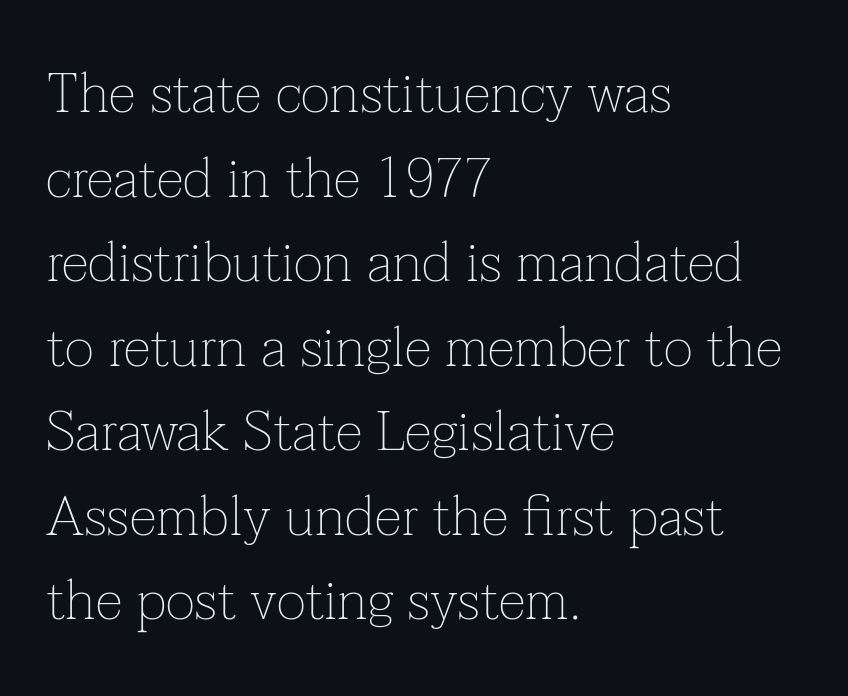
Q: Is the text bold? A: No.
Q: Is the text italic (slanted)? A: No, it is upright.
Q: Is the typeface a serif or a sans-serif typeface? A: Serif.
Q: Is the text underlined? A: No.
Q: How is the paragraph aligned? A: Left-aligned.
Q: Is the spacing between letters normal or unusually wide? A: Normal.
Q: Is the spacing between lines tight, normal or loose? A: Normal.
Q: Width (condensed, normal, or wide)? A: Normal.
Q: Stroke contrast? A: Low.
Q: x-height? A: Medium.
Q: Monospaced? A: No.
